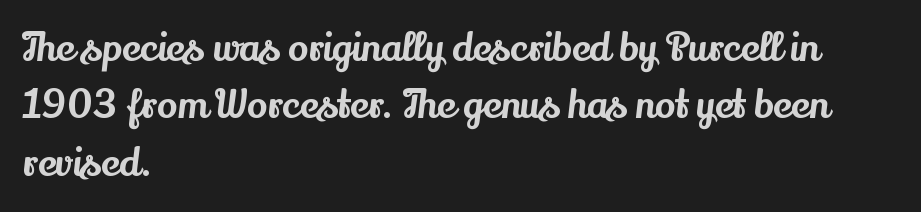
Every row of glyphs begins at an identical x-position on the left. Compared with typical paragraphs, the rows here are spaced about the same. Classification — serif. Letter spacing: default.
